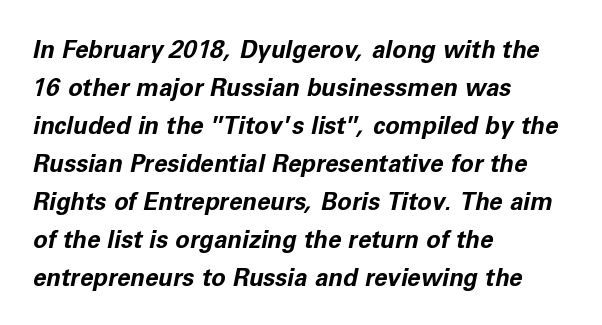
{"italic": "yes", "lean": "right", "slant_degrees": 11, "bold": "yes", "underline": "no", "align": "left", "line_spacing": "normal", "line_spacing_ratio": 1.58, "letter_spacing": "normal", "letter_spacing_em": 0.0, "glyph_px": 24}
